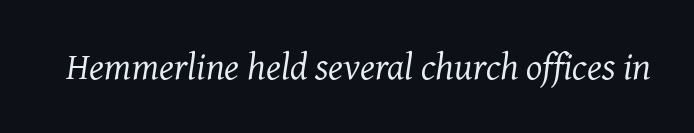
The image shows 38 px regular-weight serif type, italic (leaning right); set normal letter spacing, not underlined; medium stroke contrast and a medium x-height.
